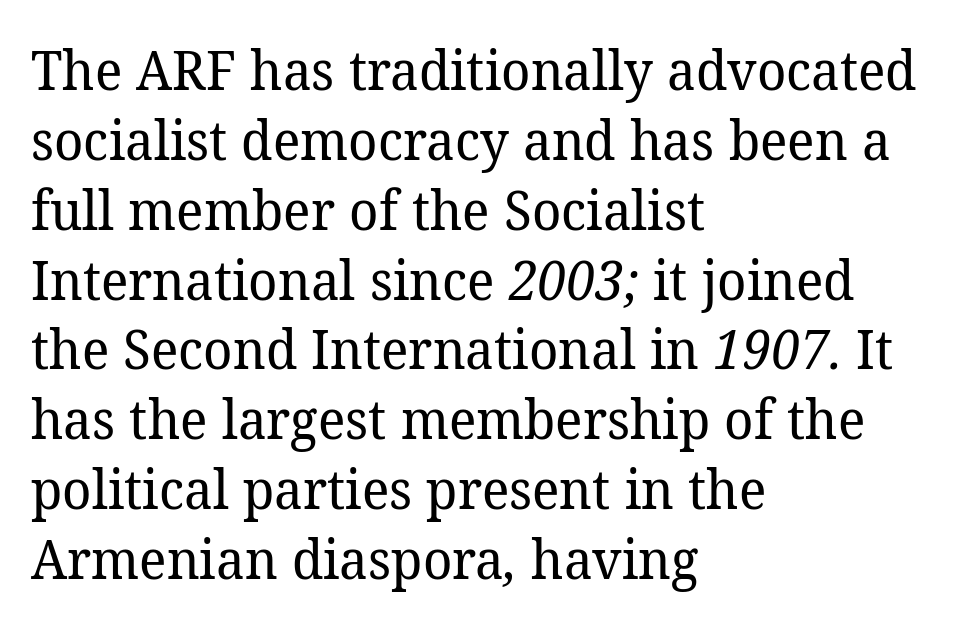
Q: Is the text bold? A: No.
Q: Is the typeface a serif or a sans-serif typeface? A: Serif.
Q: Is the text underlined? A: No.
Q: How is the paragraph aligned? A: Left-aligned.
Q: Is the spacing between letters normal or unusually wide? A: Normal.
Q: Is the spacing between lines tight, normal or loose? A: Normal.
Q: Width (condensed, normal, or wide)? A: Normal.
Q: Stroke contrast? A: Low.
Q: x-height? A: Medium.
Q: Monospaced? A: No.
